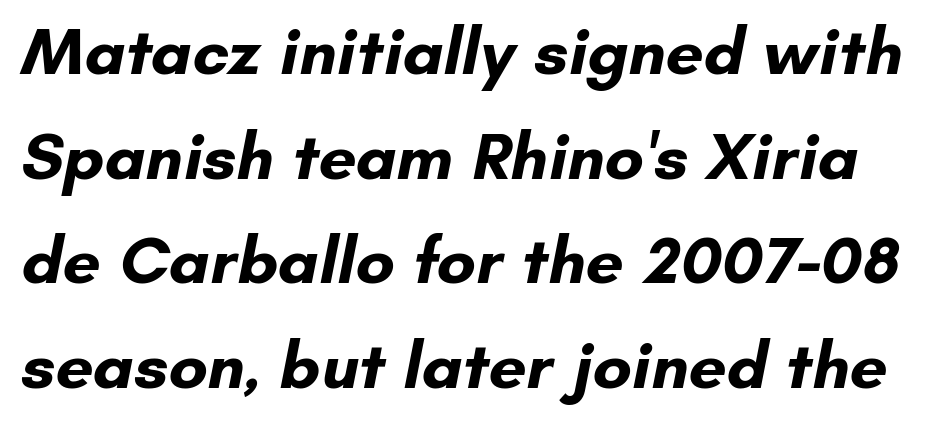
The image shows 67 px bold sans-serif type; set normal line spacing (1.56x), normal letter spacing, not underlined; low stroke contrast and a small x-height.
